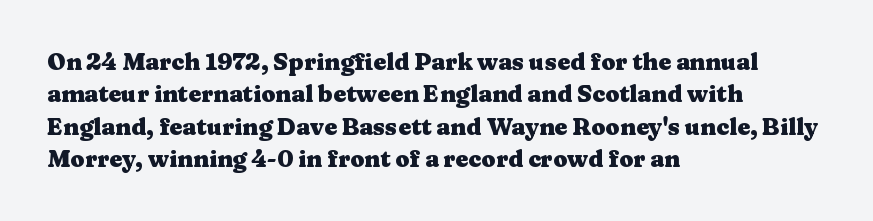
{"italic": "no", "bold": "yes", "underline": "no", "align": "left", "line_spacing": "normal", "line_spacing_ratio": 1.41, "letter_spacing": "normal", "letter_spacing_em": 0.0, "glyph_px": 23}
